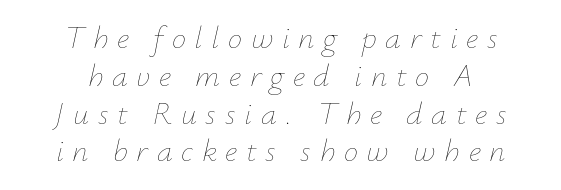
Q: Is the text bold? A: No.
Q: Is the text italic (slanted)? A: Yes, it leans right by about 12 degrees.
Q: Is the text underlined? A: No.
Q: How is the paragraph aligned? A: Centered.
Q: Is the spacing between letters normal or unusually wide? A: Unusually wide.
Q: Width (condensed, normal, or wide)? A: Normal.
Q: Stroke contrast? A: Low.
Q: x-height? A: Small.
Q: Monospaced? A: No.
